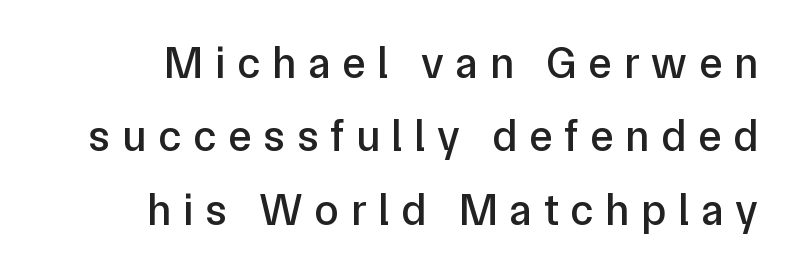
The image shows 44 px sans-serif type, upright; set right-aligned, normal line spacing (1.67x), unusually wide letter spacing (+0.27 em), not underlined; low stroke contrast and a medium x-height.
